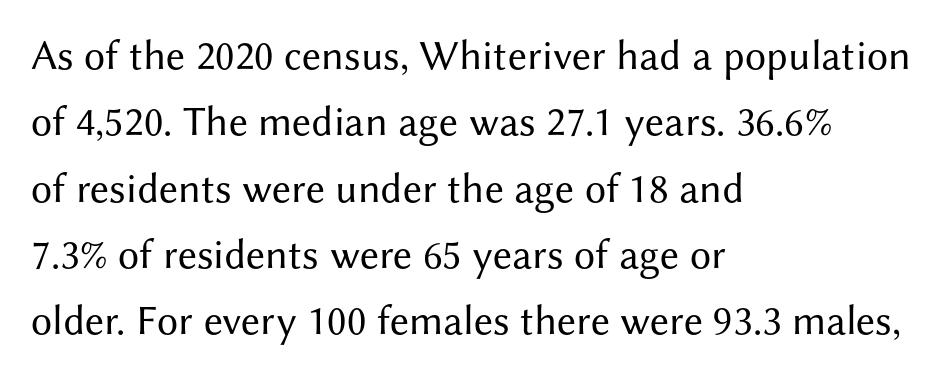
Q: Is the text bold? A: No.
Q: Is the text italic (slanted)? A: No, it is upright.
Q: Is the typeface a serif or a sans-serif typeface? A: Sans-serif.
Q: Is the text underlined? A: No.
Q: How is the paragraph aligned? A: Left-aligned.
Q: Is the spacing between letters normal or unusually wide? A: Normal.
Q: Is the spacing between lines tight, normal or loose? A: Normal.
Q: Width (condensed, normal, or wide)? A: Normal.
Q: Stroke contrast? A: Medium.
Q: x-height? A: Medium.
Q: Monospaced? A: No.
